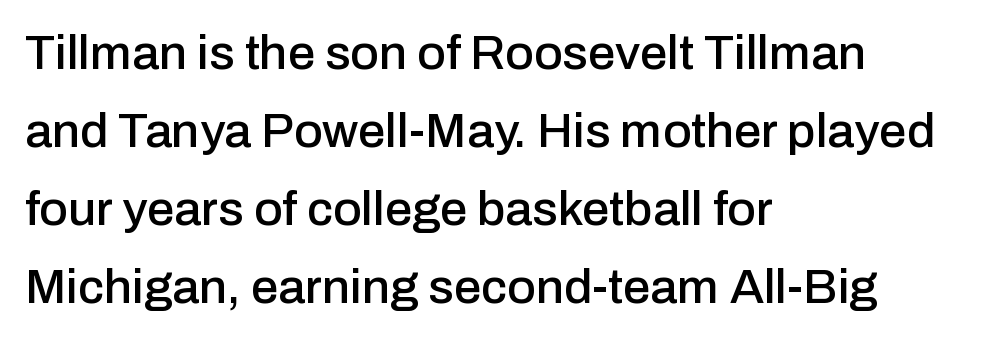
This is sans-serif lettering, the kind often seen on screens and signage. Nobody drew a line under any word here. Rendered with straight, roman letterforms. Each word holds together tightly as a unit, with standard inter-letter gaps. You could not count columns in this text — the font is proportionally spaced.
